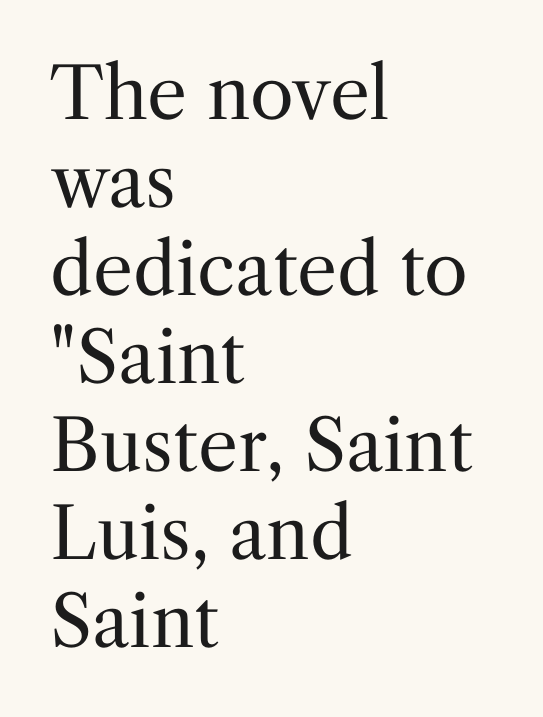
The image shows 71 px regular-weight serif type, upright; set left-aligned, line spacing 1.24x, normal letter spacing, not underlined; medium stroke contrast and a medium x-height.
